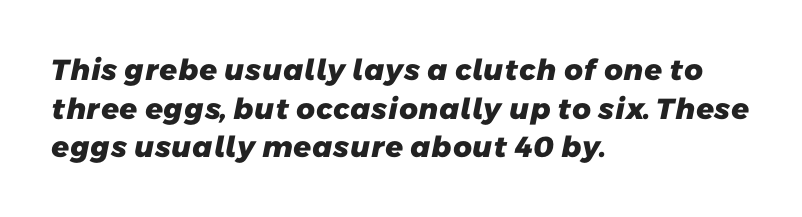
Q: Is the text bold? A: Yes.
Q: Is the typeface a serif or a sans-serif typeface? A: Sans-serif.
Q: Is the text underlined? A: No.
Q: How is the paragraph aligned? A: Left-aligned.
Q: Is the spacing between letters normal or unusually wide? A: Normal.
Q: Is the spacing between lines tight, normal or loose? A: Normal.
Q: Width (condensed, normal, or wide)? A: Normal.
Q: Stroke contrast? A: Low.
Q: x-height? A: Medium.
Q: Monospaced? A: No.
